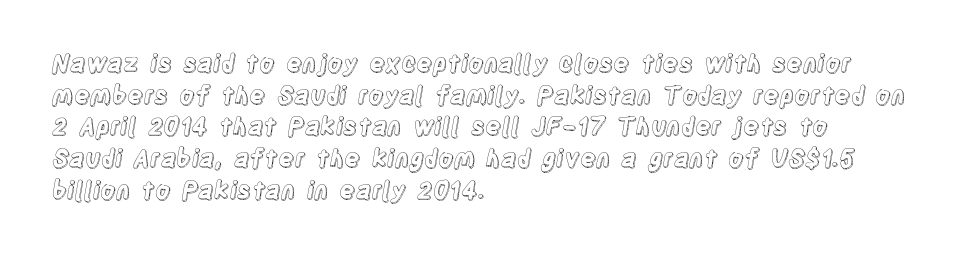
The image shows 24 px text type; set left-aligned, normal line spacing (1.32x), normal letter spacing, not underlined.
